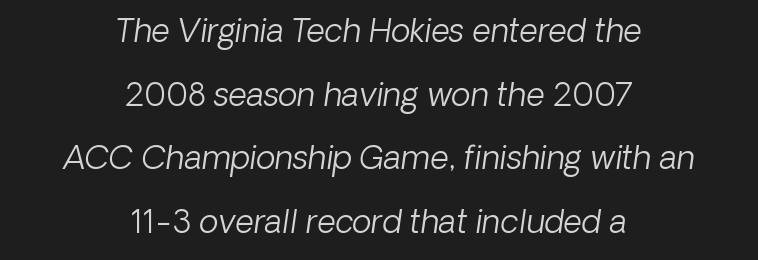
{"serif": "no", "bold": "no", "weight": "light", "width": "normal", "stroke_contrast": "low", "x_height": "medium", "monospaced": "no", "underline": "no", "align": "center", "line_spacing": "loose", "line_spacing_ratio": 1.99, "letter_spacing": "normal", "letter_spacing_em": 0.0, "glyph_px": 32}
